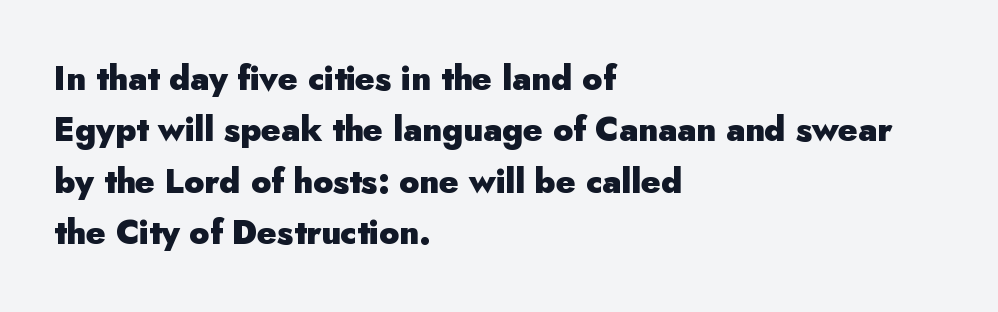
Q: Is the text bold? A: Yes.
Q: Is the text italic (slanted)? A: No, it is upright.
Q: Is the typeface a serif or a sans-serif typeface? A: Sans-serif.
Q: Is the text underlined? A: No.
Q: How is the paragraph aligned? A: Left-aligned.
Q: Is the spacing between letters normal or unusually wide? A: Normal.
Q: Is the spacing between lines tight, normal or loose? A: Normal.
Q: Width (condensed, normal, or wide)? A: Normal.
Q: Stroke contrast? A: Low.
Q: x-height? A: Small.
Q: Monospaced? A: No.
